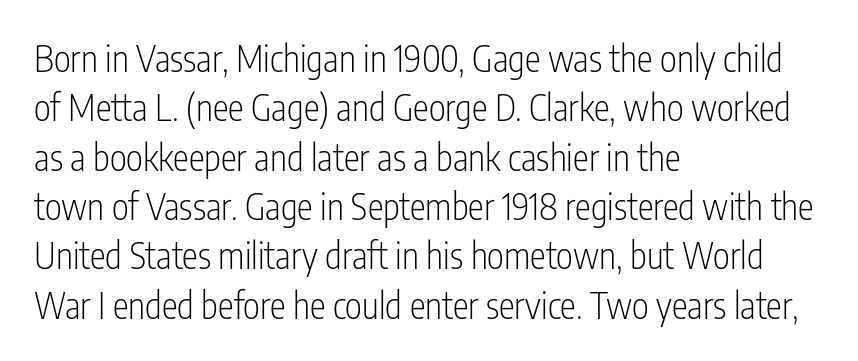
The image shows 36 px light, condensed sans-serif type, upright; set left-aligned, normal line spacing (1.37x), normal letter spacing, not underlined; low stroke contrast and a medium x-height.
